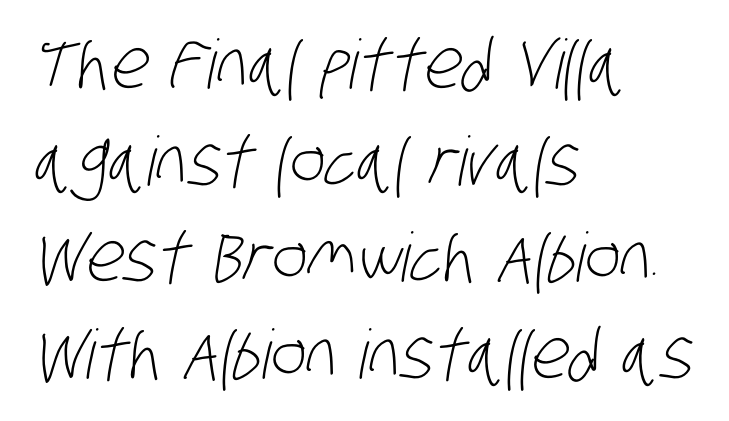
The image shows 68 px light, condensed sans-serif type; set left-aligned, normal line spacing (1.42x), normal letter spacing, not underlined; low stroke contrast and a large x-height.
